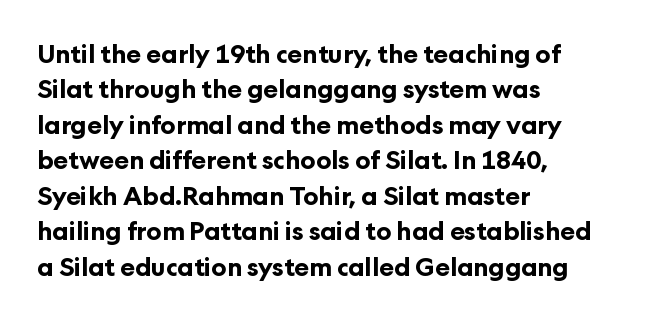
The strokes are fattened all the way to bold. Does the copy run flush right? No — it runs flush left. The face used here is rendered with its standard letterfit. Does the leading feel generous? No, just average. The typography opts for an upright posture over an oblique one.
